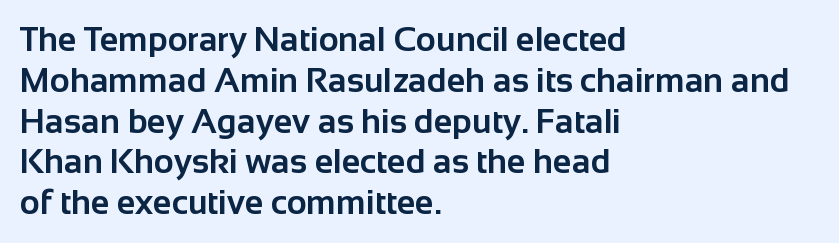
The image shows 34 px bold sans-serif type, upright; set left-aligned, line spacing 1.2x, normal letter spacing, not underlined; low stroke contrast and a medium x-height.
